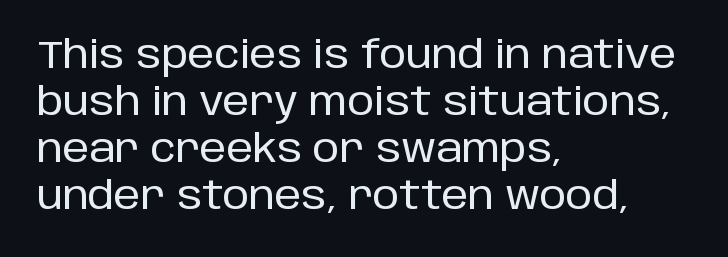
Between one letter and the next there's only the usual sliver of space. Vertical strokes here are truly vertical. If you drew a ruler down the left edge, every line would touch it. The baseline area is clear.
